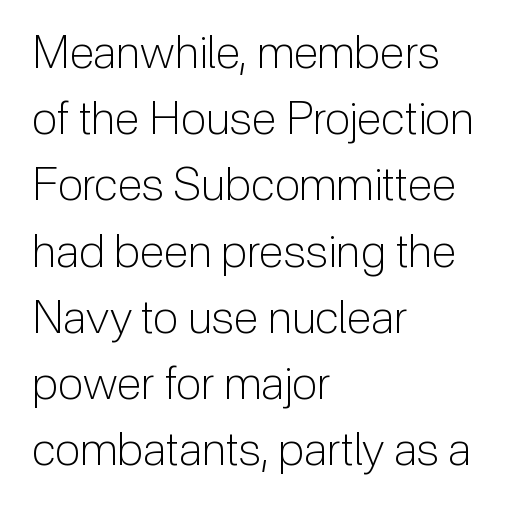
{"serif": "no", "italic": "no", "bold": "no", "weight": "light", "width": "normal", "stroke_contrast": "low", "x_height": "medium", "monospaced": "no", "underline": "no", "align": "left", "line_spacing": "normal", "line_spacing_ratio": 1.44, "letter_spacing": "normal", "letter_spacing_em": 0.0, "glyph_px": 46}
